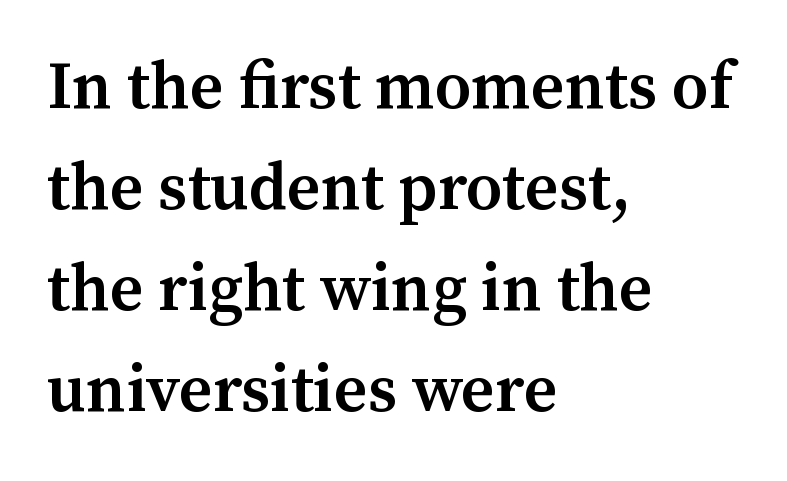
Q: Is the text bold? A: Semi-bold.
Q: Is the text italic (slanted)? A: No, it is upright.
Q: Is the typeface a serif or a sans-serif typeface? A: Serif.
Q: Is the text underlined? A: No.
Q: How is the paragraph aligned? A: Left-aligned.
Q: Is the spacing between letters normal or unusually wide? A: Normal.
Q: Is the spacing between lines tight, normal or loose? A: Normal.
Q: Width (condensed, normal, or wide)? A: Normal.
Q: Stroke contrast? A: Medium.
Q: x-height? A: Medium.
Q: Monospaced? A: No.
